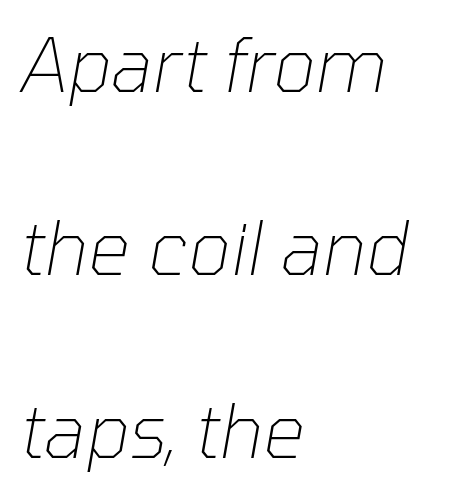
{"italic": "yes", "lean": "right", "slant_degrees": 10, "bold": "no", "weight": "thin", "width": "normal", "stroke_contrast": "low", "x_height": "medium", "monospaced": "no", "underline": "no", "align": "left", "line_spacing": "loose", "line_spacing_ratio": 2.47, "letter_spacing": "normal", "letter_spacing_em": 0.0, "glyph_px": 74}
